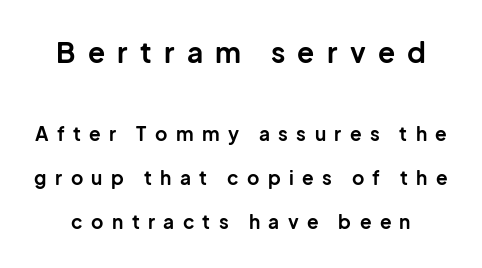
Q: Is the text bold? A: Yes.
Q: Is the text italic (slanted)? A: No, it is upright.
Q: Is the typeface a serif or a sans-serif typeface? A: Sans-serif.
Q: Is the text underlined? A: No.
Q: Is the spacing between letters normal or unusually wide? A: Unusually wide.
Q: Is the spacing between lines tight, normal or loose? A: Loose.
Q: Which block of text is set in a larger size, the first (top) or the second (bottom)? A: The first (top) one.
Q: Width (condensed, normal, or wide)? A: Normal.
Q: Stroke contrast? A: Low.
Q: x-height? A: Medium.
Q: Monospaced? A: No.
